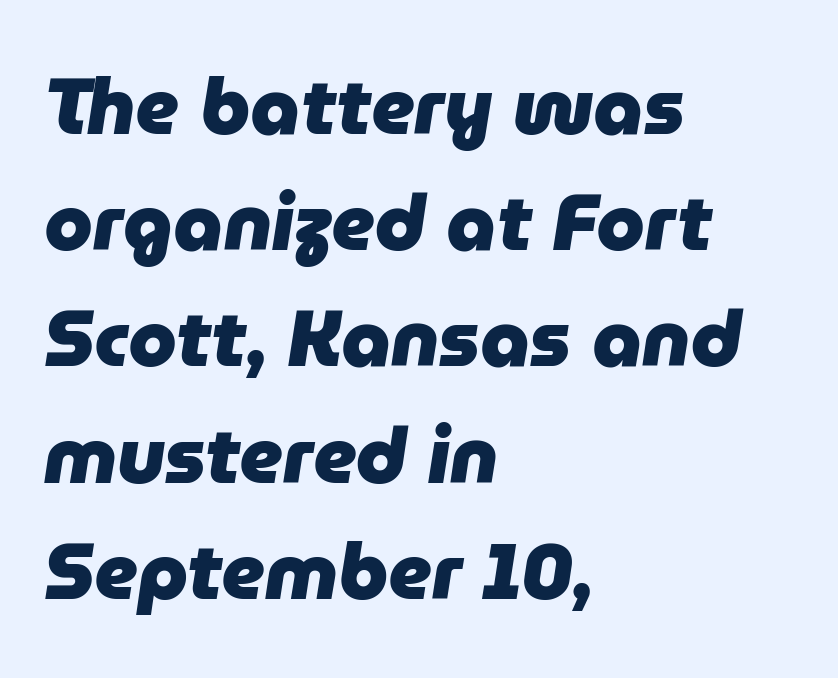
The image shows 78 px heavy type, italic (leaning right); set left-aligned, normal line spacing (1.49x), normal letter spacing, not underlined; low stroke contrast and a medium x-height.
